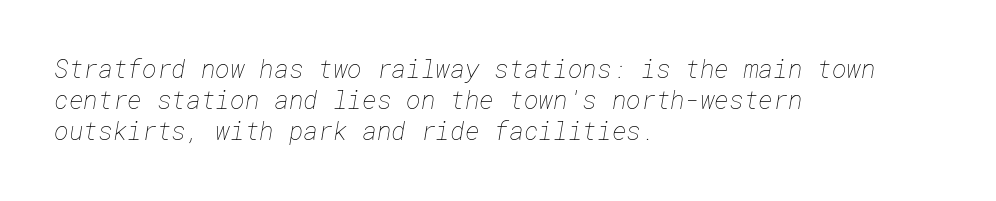
The image shows 25 px text type; set left-aligned, line spacing 1.24x, normal letter spacing, not underlined.
